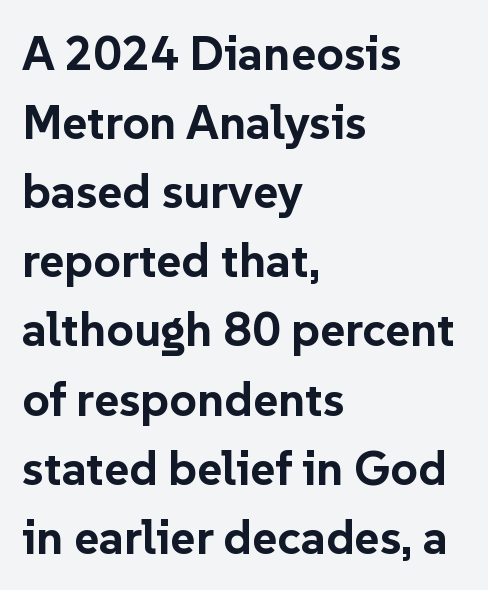
These lines were composed using upright roman letters. The rendering uses a moderate line-height, typical for paragraphs. The paragraph has a hard left edge and a soft right edge. Is the letter spacing exaggerated? No — it looks like the ordinary default. The sample has been set heavy, in full bold. Plain, unruled lines of type.
